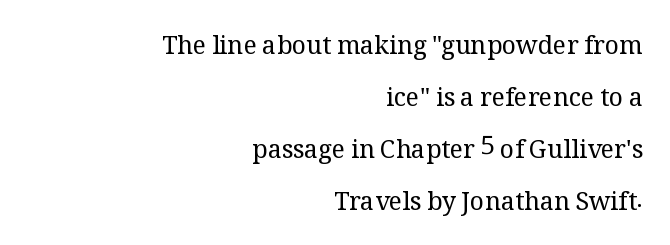
The letters stand upright; this is a roman face. Unbolded letterforms with no extra heft. Rows of type keep a wide berth in the vertical direction. These lines are set flush right with a ragged left edge.
